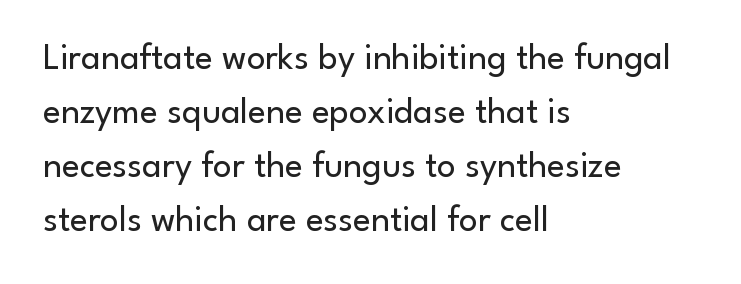
Q: Is the text bold? A: No.
Q: Is the text italic (slanted)? A: No, it is upright.
Q: Is the typeface a serif or a sans-serif typeface? A: Sans-serif.
Q: Is the text underlined? A: No.
Q: How is the paragraph aligned? A: Left-aligned.
Q: Is the spacing between letters normal or unusually wide? A: Normal.
Q: Is the spacing between lines tight, normal or loose? A: Normal.
Q: Width (condensed, normal, or wide)? A: Normal.
Q: Stroke contrast? A: Low.
Q: x-height? A: Small.
Q: Monospaced? A: No.
